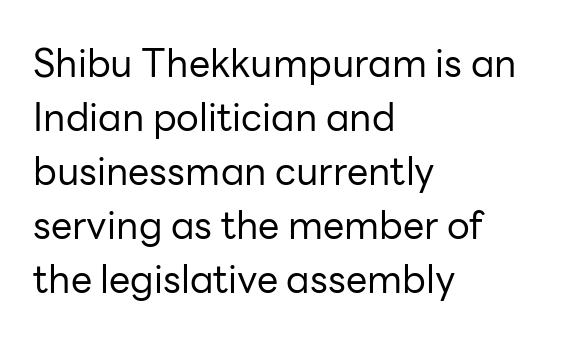
{"serif": "no", "italic": "no", "bold": "no", "weight": "regular", "width": "normal", "stroke_contrast": "low", "x_height": "medium", "monospaced": "no", "underline": "no", "align": "left", "line_spacing": "normal", "line_spacing_ratio": 1.42, "letter_spacing": "normal", "letter_spacing_em": 0.0, "glyph_px": 38}
